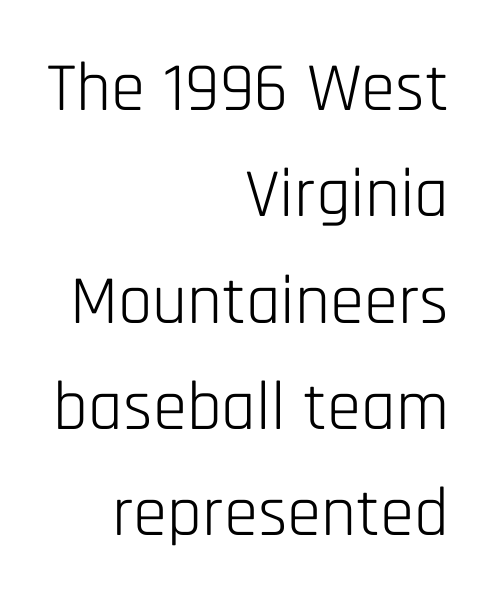
The image shows 69 px light, condensed sans-serif type, upright; set right-aligned, normal line spacing (1.54x), normal letter spacing, not underlined; low stroke contrast and a large x-height.
